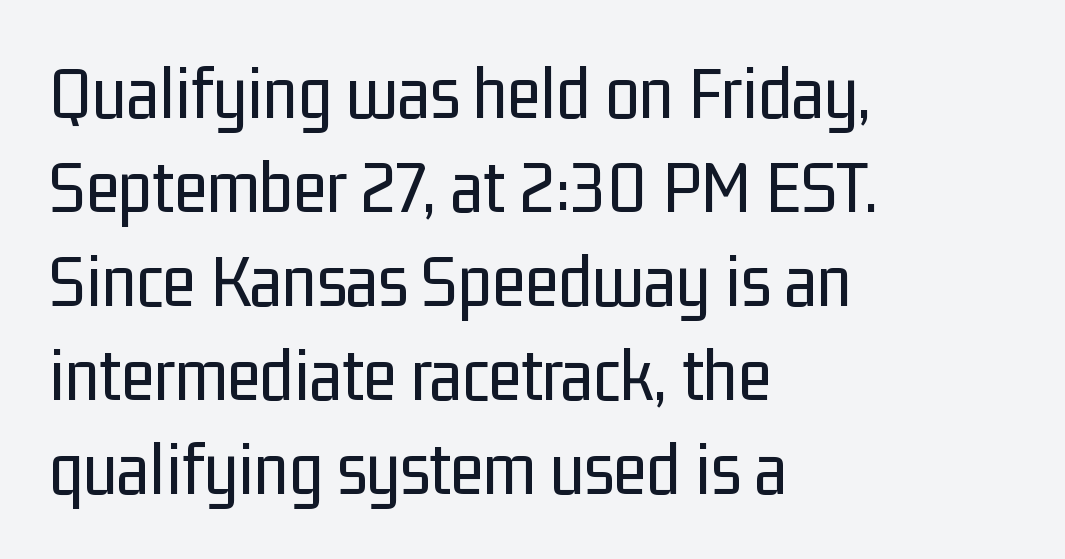
{"serif": "no", "italic": "no", "bold": "no", "weight": "regular", "width": "condensed", "stroke_contrast": "low", "x_height": "medium", "monospaced": "no", "underline": "no", "align": "left", "line_spacing_ratio": 1.22, "letter_spacing": "normal", "letter_spacing_em": 0.0, "glyph_px": 77}
